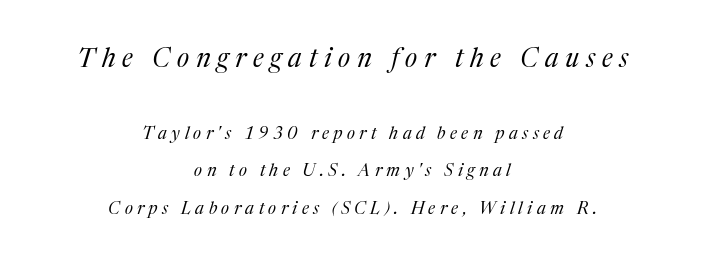
{"italic": "yes", "lean": "right", "slant_degrees": 17, "bold": "no", "underline": "no", "align": "center", "line_spacing": "loose", "line_spacing_ratio": 2.2, "letter_spacing": "wide", "letter_spacing_em": 0.26, "larger_block": "first", "size_ratio": 1.53, "glyph_px": 26}
